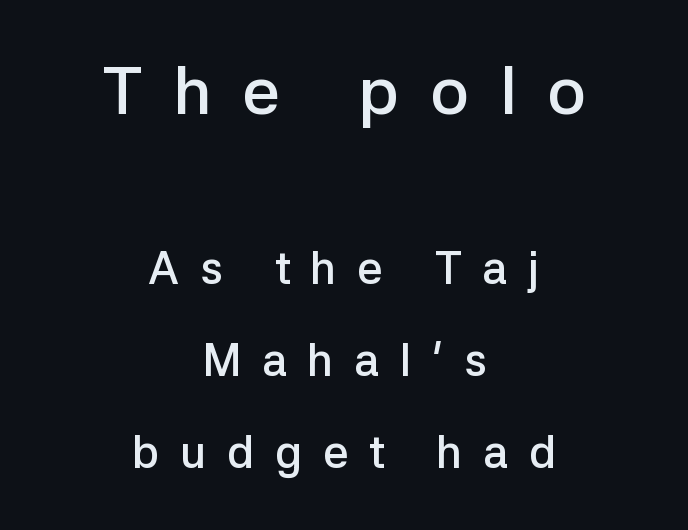
Q: Is the text bold? A: Semi-bold.
Q: Is the text italic (slanted)? A: No, it is upright.
Q: Is the typeface a serif or a sans-serif typeface? A: Sans-serif.
Q: Is the text underlined? A: No.
Q: How is the paragraph aligned? A: Centered.
Q: Is the spacing between letters normal or unusually wide? A: Unusually wide.
Q: Is the spacing between lines tight, normal or loose? A: Loose.
Q: Which block of text is set in a larger size, the first (top) or the second (bottom)? A: The first (top) one.
Q: Width (condensed, normal, or wide)? A: Normal.
Q: Stroke contrast? A: Low.
Q: x-height? A: Medium.
Q: Monospaced? A: No.
